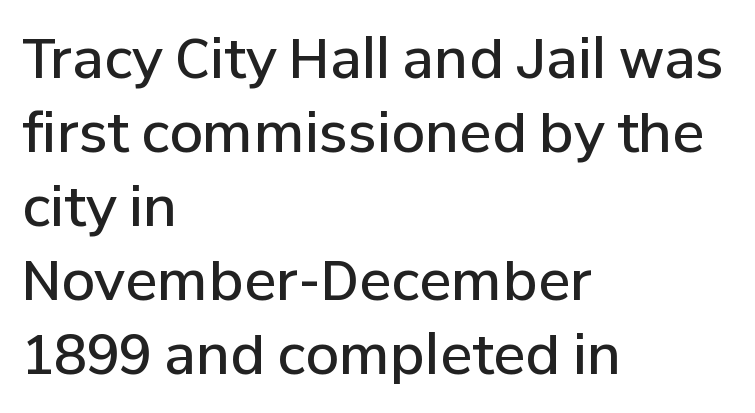
No extra tracking has been applied to these lines. This is the in-between weight designers call semibold or demi. Looks like regular typesetting: each glyph gets only the width it needs. Does the type have serifs? No, each stem ends abruptly.
